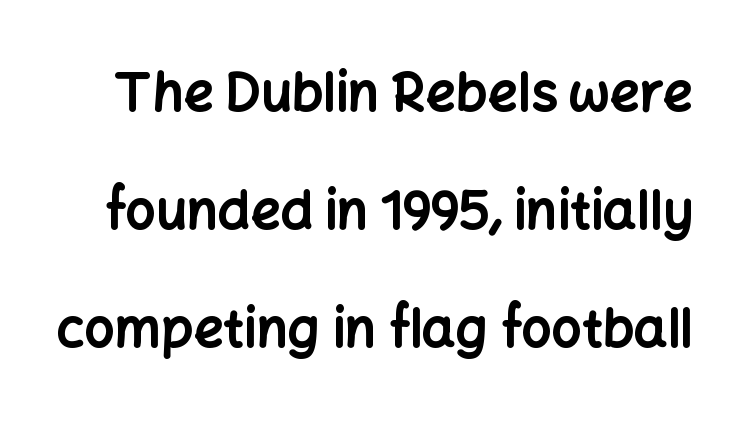
{"serif": "no", "italic": "no", "bold": "yes", "weight": "bold", "width": "normal", "stroke_contrast": "low", "x_height": "medium", "monospaced": "no", "underline": "no", "line_spacing": "loose", "line_spacing_ratio": 2.23, "letter_spacing": "normal", "letter_spacing_em": 0.0, "glyph_px": 53}
